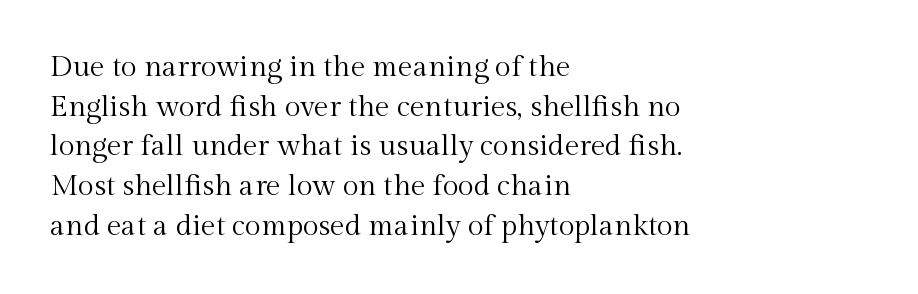
The image shows 29 px regular-weight serif type, upright; set left-aligned, normal line spacing (1.37x), normal letter spacing, not underlined; a medium x-height.
